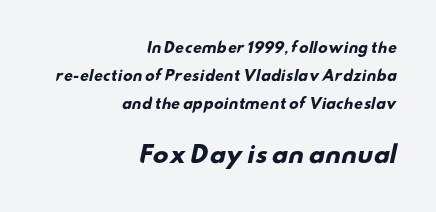
Q: Is the text bold? A: Yes.
Q: Is the text underlined? A: No.
Q: How is the paragraph aligned? A: Right-aligned.
Q: Is the spacing between letters normal or unusually wide? A: Normal.
Q: Is the spacing between lines tight, normal or loose? A: Loose.
Q: Which block of text is set in a larger size, the first (top) or the second (bottom)? A: The second (bottom) one.
